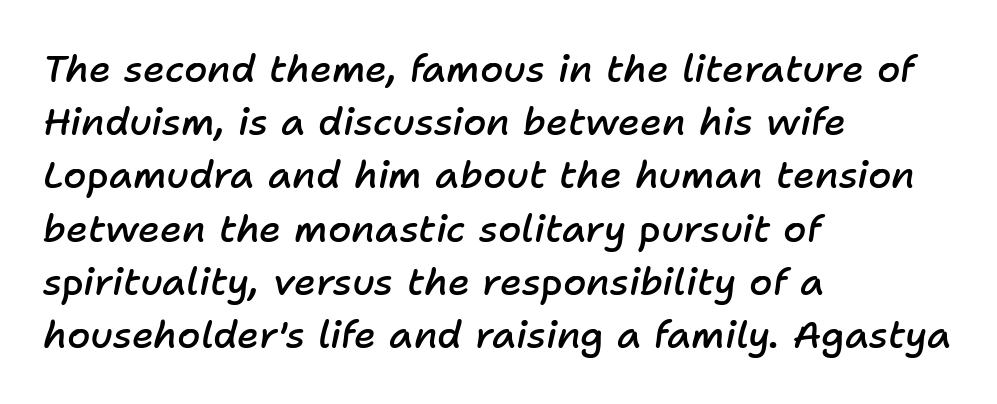
{"italic": "yes", "lean": "right", "slant_degrees": 11, "bold": "semi", "weight": "semibold", "width": "normal", "stroke_contrast": "low", "x_height": "medium", "monospaced": "no", "underline": "no", "align": "left", "line_spacing": "normal", "line_spacing_ratio": 1.4, "letter_spacing": "normal", "letter_spacing_em": 0.0, "glyph_px": 38}
